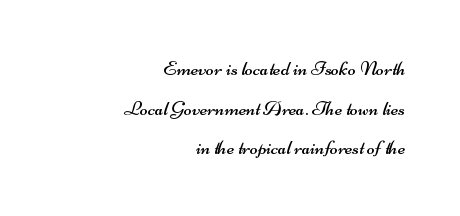
Nothing unusual about the tracking: characters are spaced as the font intends. The typesetting does not lean heavy: it is not bold. The foot of each line stays bare and open. Line endings align vertically; line beginnings do not.
